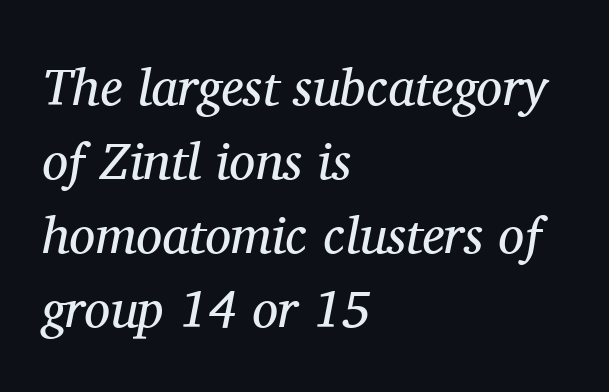
The image shows 52 px regular-weight serif type, italic (leaning right); set left-aligned, normal line spacing (1.42x), normal letter spacing, not underlined; medium stroke contrast and a medium x-height.
